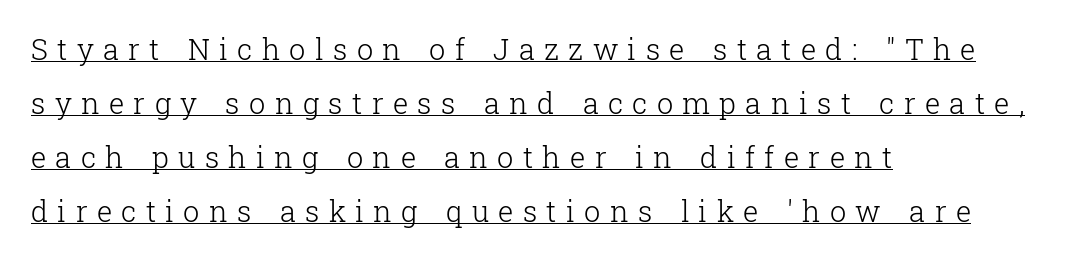
Q: Is the text bold? A: No.
Q: Is the text italic (slanted)? A: No, it is upright.
Q: Is the typeface a serif or a sans-serif typeface? A: Serif.
Q: Is the text underlined? A: Yes.
Q: How is the paragraph aligned? A: Left-aligned.
Q: Is the spacing between letters normal or unusually wide? A: Unusually wide.
Q: Width (condensed, normal, or wide)? A: Normal.
Q: Stroke contrast? A: Low.
Q: x-height? A: Medium.
Q: Monospaced? A: No.
